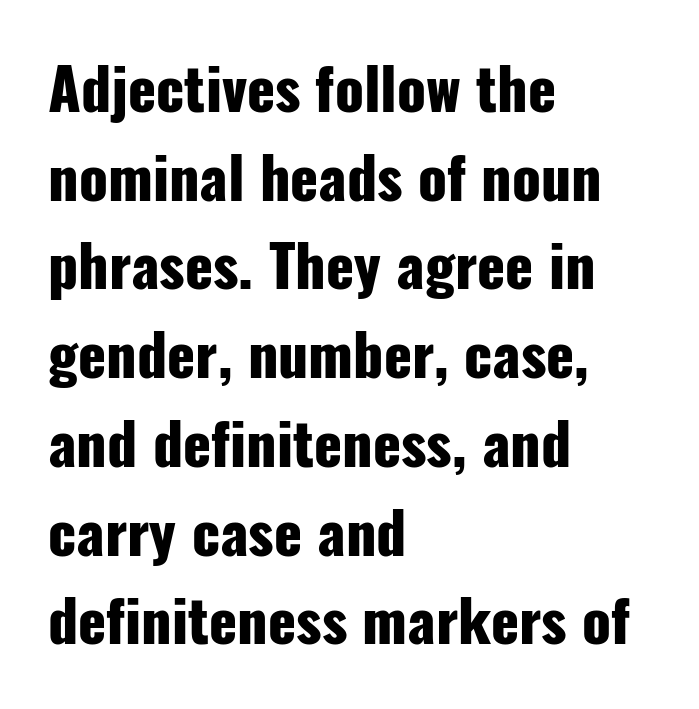
{"serif": "no", "italic": "no", "bold": "yes", "weight": "heavy", "width": "condensed", "stroke_contrast": "low", "x_height": "medium", "monospaced": "no", "underline": "no", "align": "left", "line_spacing": "normal", "line_spacing_ratio": 1.53, "letter_spacing": "normal", "letter_spacing_em": 0.0, "glyph_px": 58}
